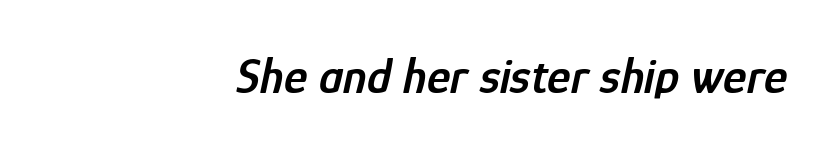
{"italic": "yes", "lean": "right", "slant_degrees": 12, "bold": "semi", "weight": "semibold", "width": "condensed", "stroke_contrast": "low", "x_height": "medium", "monospaced": "no", "underline": "no", "align": "right", "letter_spacing": "normal", "letter_spacing_em": 0.0, "glyph_px": 50}
